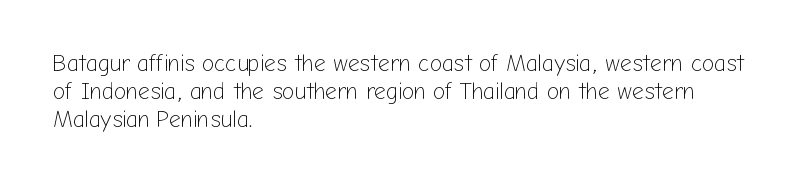
Every stem runs plumb, perpendicular to the baseline. Layout note: lines flush left. Decoration check: the copy has no underline. Short note: letters normally spaced.
